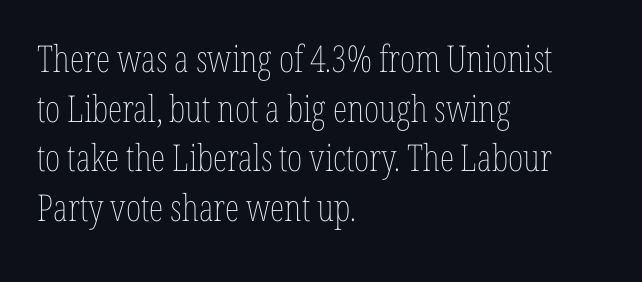
Spacing verdict: proportional, widths tailored to each character. This is roman type, the default non-slanted kind. Vertically, the passage feels balanced, rows spaced as you'd expect. The area under the type is left untouched. Students, note that the glyphs here touch the page at normal intervals.
